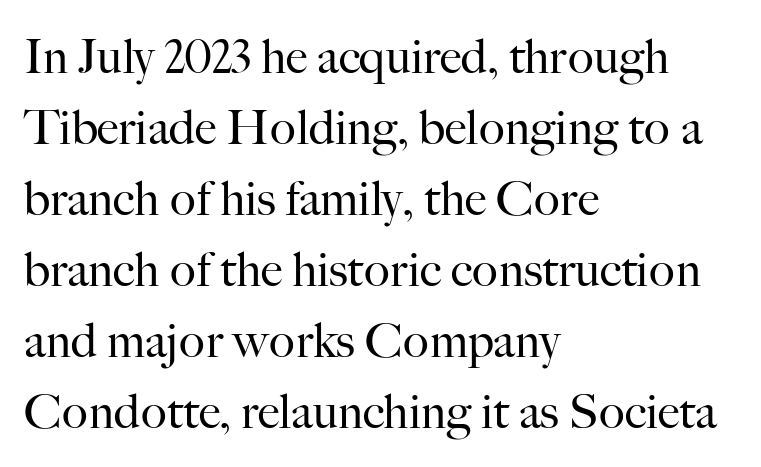
Ascenders rise straight up at ninety degrees. The face used here is seriffed, in the tradition of book romans. Here the designer chose a conventional face with non-uniform glyph widths. Descenders are the only things crossing below the line. Notice how descenders clear the ascenders below comfortably — that's standard leading. Each stroke keeps to a modest, everyday thickness or less.
